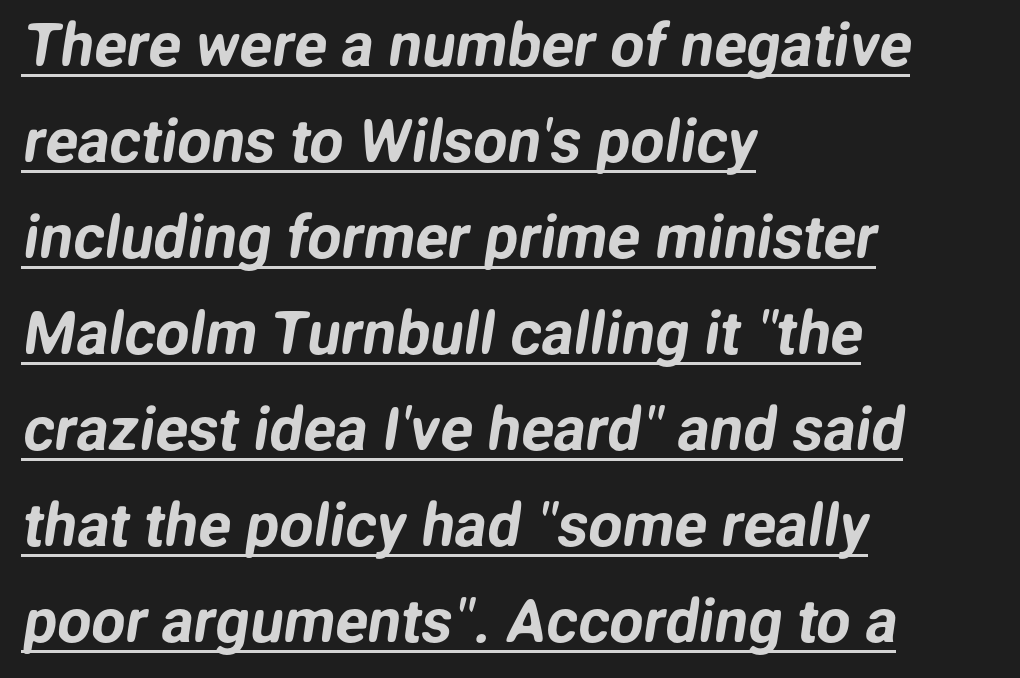
{"serif": "no", "width": "normal", "stroke_contrast": "low", "x_height": "medium", "monospaced": "no", "underline": "yes", "align": "left", "line_spacing": "normal", "line_spacing_ratio": 1.6, "letter_spacing": "normal", "letter_spacing_em": 0.0, "glyph_px": 60}
